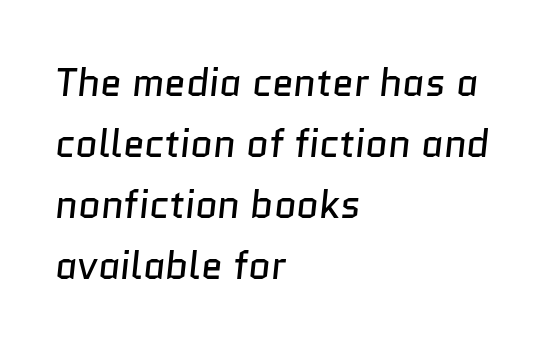
The image shows 39 px regular-weight sans-serif type; set left-aligned, normal line spacing (1.56x), normal letter spacing, not underlined; low stroke contrast and a medium x-height.
